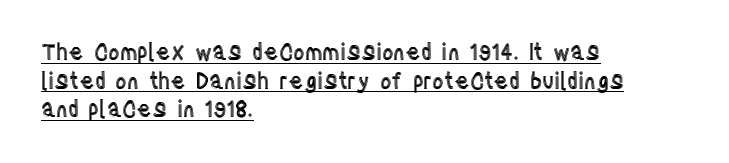
Does the lettering tilt? It doesn't — this is upright. Normally led — the rows are evenly, conventionally spaced. Characters follow at the spacing the type designer built in. The compositor pushed each line to the left boundary. This sample carries an underscore along the baseline area.
